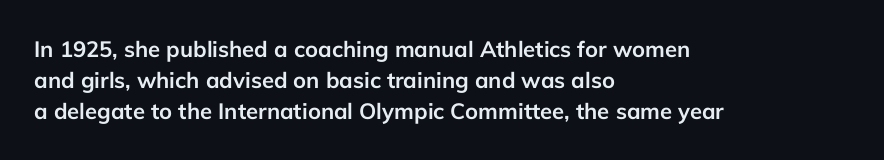
Q: Is the text bold? A: Yes.
Q: Is the text italic (slanted)? A: No, it is upright.
Q: Is the text underlined? A: No.
Q: How is the paragraph aligned? A: Left-aligned.
Q: Is the spacing between letters normal or unusually wide? A: Normal.
Q: Is the spacing between lines tight, normal or loose? A: Normal.
